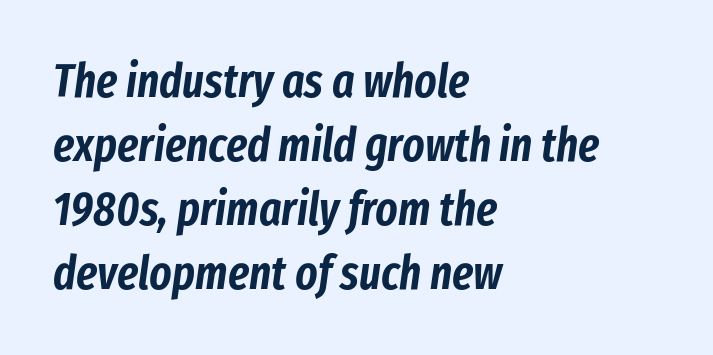
The image shows 47 px condensed type, italic (leaning right); set left-aligned, normal line spacing (1.36x), normal letter spacing, not underlined; low stroke contrast and a medium x-height.
